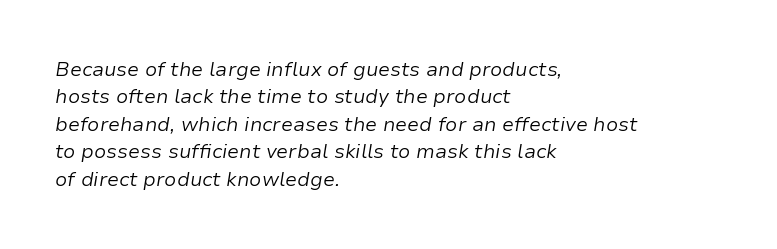
Q: Is the text bold? A: No.
Q: Is the text italic (slanted)? A: Yes, it leans right by about 9 degrees.
Q: Is the text underlined? A: No.
Q: How is the paragraph aligned? A: Left-aligned.
Q: Is the spacing between letters normal or unusually wide? A: Normal.
Q: Is the spacing between lines tight, normal or loose? A: Normal.
